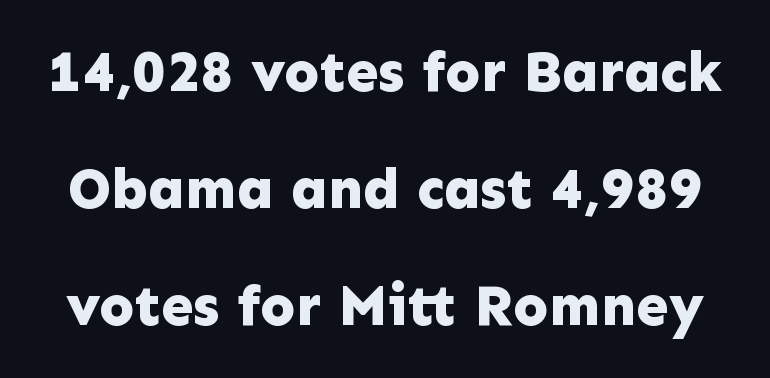
Q: Is the text bold? A: Yes.
Q: Is the text italic (slanted)? A: No, it is upright.
Q: Is the typeface a serif or a sans-serif typeface? A: Sans-serif.
Q: Is the text underlined? A: No.
Q: Is the spacing between letters normal or unusually wide? A: Normal.
Q: Is the spacing between lines tight, normal or loose? A: Loose.
Q: Width (condensed, normal, or wide)? A: Normal.
Q: Stroke contrast? A: Low.
Q: x-height? A: Medium.
Q: Monospaced? A: No.
